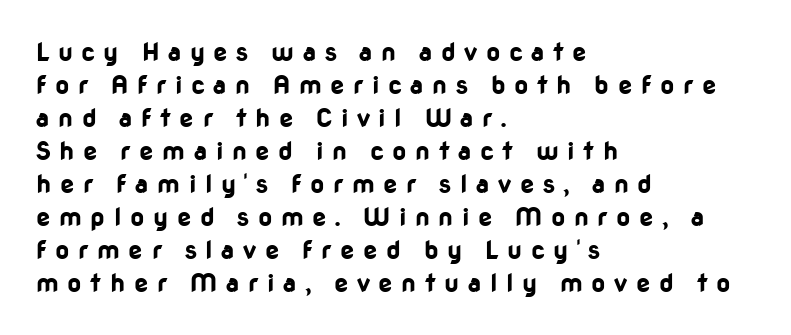
The image shows 25 px bold type, upright; set left-aligned, normal line spacing (1.32x), unusually wide letter spacing (+0.34 em), not underlined.
